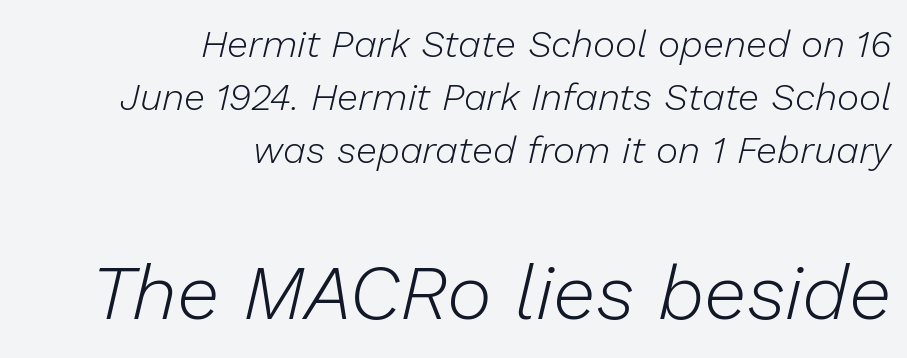
Character widths vary here, with narrow letters taking less room than wide ones. Each row of text sits above clean, open space. Size contrast runs from small at the top to large at the bottom. There's an unmistakable incline to the writing here. No extra tracking has been applied to these lines. Line endings align vertically; line beginnings do not.
